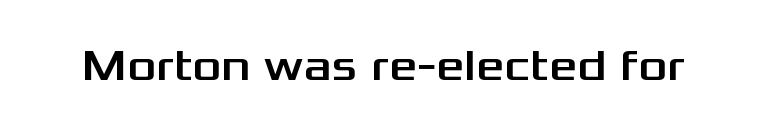
{"serif": "no", "italic": "no", "width": "wide", "stroke_contrast": "medium", "x_height": "medium", "monospaced": "no", "underline": "no", "letter_spacing": "normal", "letter_spacing_em": 0.0, "glyph_px": 44}
